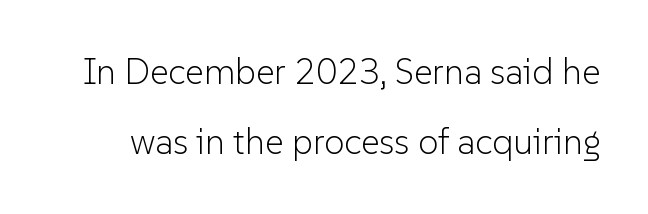
Is this a heavy cut? Hardly; it is regular or lighter. I'd call this a sans setting — the letters go barefoot. Lines of text with bare space underneath. A typesetter would call this proportional, since set widths differ per character.
